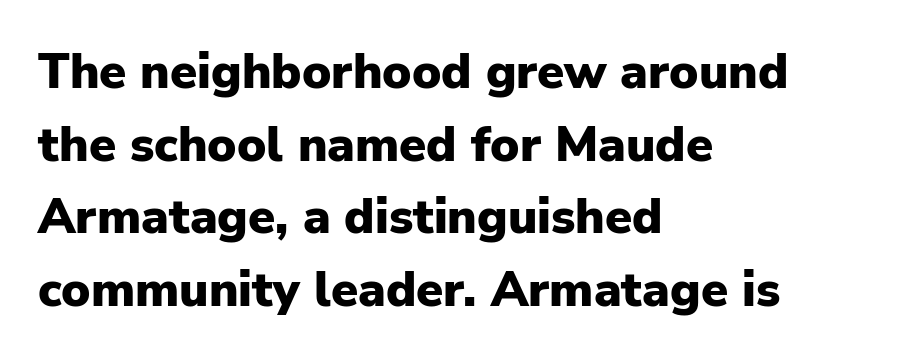
The image shows 49 px heavy sans-serif type, upright; set left-aligned, normal line spacing (1.48x), normal letter spacing, not underlined; low stroke contrast and a medium x-height.
